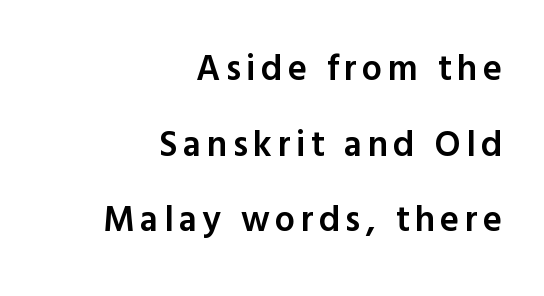
Stroke thickness is moderately raised; the sample reads as semibold. A typesetter would label this face a sans. Style check: upright. Descenders hang freely into open space. Think of a printed novel: that variable character pitch is what you see here. Line spacing here is loose.
